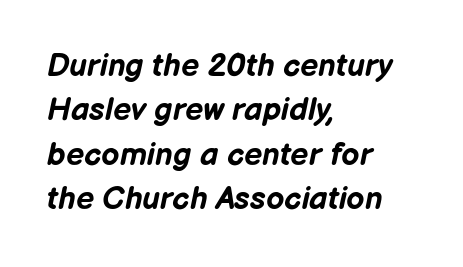
Q: Is the text bold? A: Yes.
Q: Is the text italic (slanted)? A: Yes, it leans right by about 12 degrees.
Q: Is the text underlined? A: No.
Q: How is the paragraph aligned? A: Left-aligned.
Q: Is the spacing between letters normal or unusually wide? A: Normal.
Q: Is the spacing between lines tight, normal or loose? A: Normal.
Q: Width (condensed, normal, or wide)? A: Normal.
Q: Stroke contrast? A: Low.
Q: x-height? A: Medium.
Q: Monospaced? A: No.
